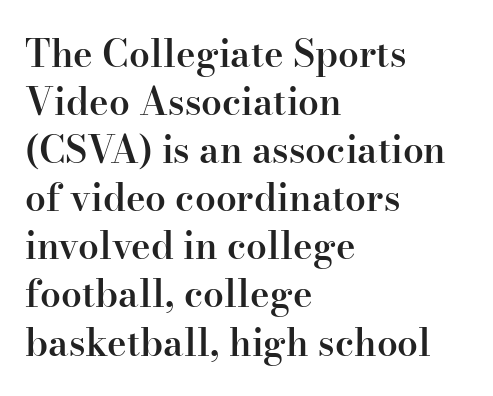
The image shows 37 px semibold serif type, upright; set left-aligned, normal line spacing (1.3x), normal letter spacing, not underlined; high stroke contrast and a small x-height.
